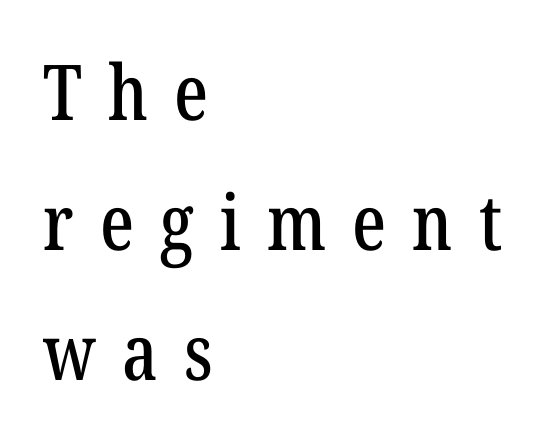
Q: Is the text italic (slanted)? A: No, it is upright.
Q: Is the typeface a serif or a sans-serif typeface? A: Serif.
Q: Is the text underlined? A: No.
Q: How is the paragraph aligned? A: Left-aligned.
Q: Is the spacing between letters normal or unusually wide? A: Unusually wide.
Q: Is the spacing between lines tight, normal or loose? A: Normal.
Q: Width (condensed, normal, or wide)? A: Condensed.
Q: Stroke contrast? A: Low.
Q: x-height? A: Medium.
Q: Monospaced? A: No.
